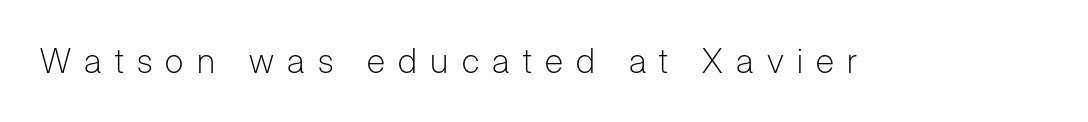
The image shows 34 px light sans-serif type, upright; set unusually wide letter spacing (+0.39 em), not underlined; low stroke contrast and a medium x-height.
